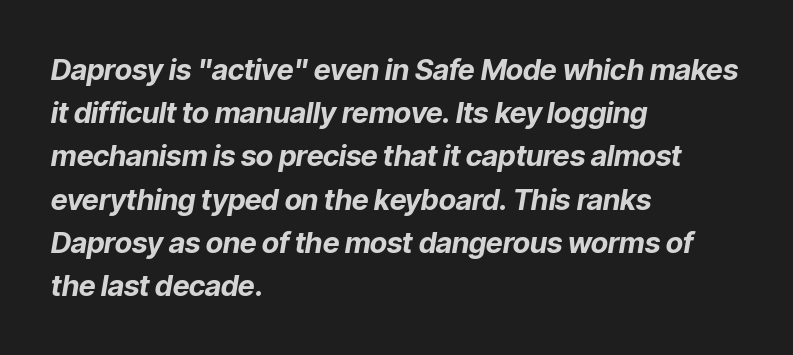
Q: Is the text bold? A: Yes.
Q: Is the text italic (slanted)? A: Yes, it leans right by about 9 degrees.
Q: Is the text underlined? A: No.
Q: How is the paragraph aligned? A: Left-aligned.
Q: Is the spacing between letters normal or unusually wide? A: Normal.
Q: Is the spacing between lines tight, normal or loose? A: Normal.
Q: Width (condensed, normal, or wide)? A: Normal.
Q: Stroke contrast? A: Low.
Q: x-height? A: Medium.
Q: Monospaced? A: No.
